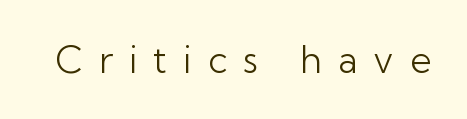
The image shows 37 px light sans-serif type, upright; set unusually wide letter spacing (+0.43 em), not underlined; low stroke contrast and a medium x-height.
